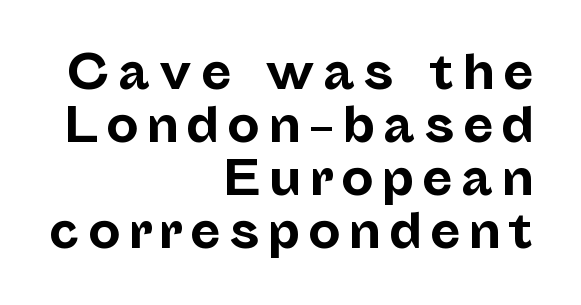
The image shows 46 px bold sans-serif type, upright; set right-aligned, tight line spacing (1.15x), not underlined; low stroke contrast and a medium x-height.
